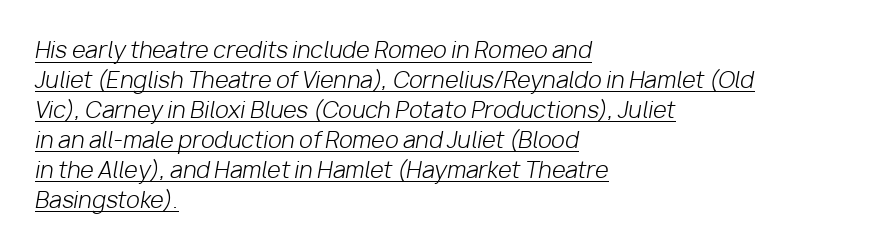
Q: Is the text bold? A: No.
Q: Is the text italic (slanted)? A: Yes, it leans right by about 10 degrees.
Q: Is the text underlined? A: Yes.
Q: How is the paragraph aligned? A: Left-aligned.
Q: Is the spacing between letters normal or unusually wide? A: Normal.
Q: Is the spacing between lines tight, normal or loose? A: Normal.
